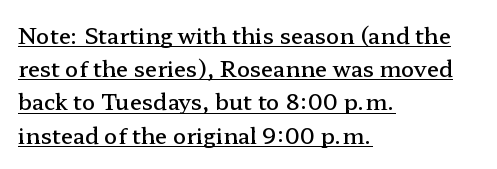
{"italic": "no", "bold": "semi", "underline": "yes", "align": "left", "line_spacing": "normal", "line_spacing_ratio": 1.51, "letter_spacing": "normal", "letter_spacing_em": 0.0, "glyph_px": 22}
